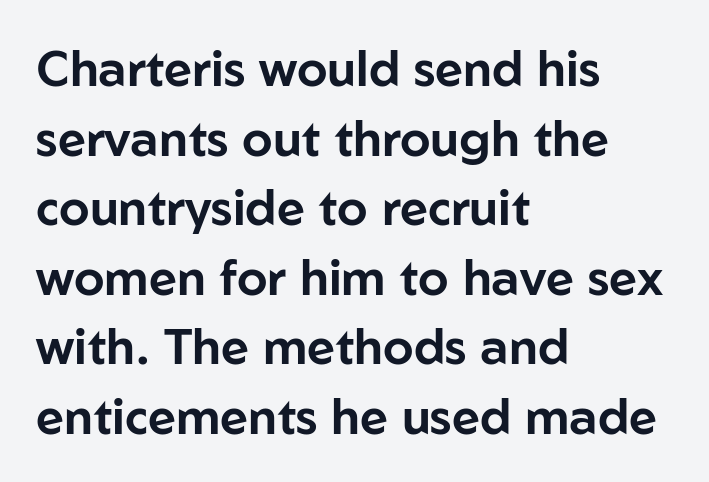
{"serif": "no", "italic": "no", "width": "normal", "stroke_contrast": "low", "x_height": "medium", "monospaced": "no", "underline": "no", "align": "left", "line_spacing": "normal", "line_spacing_ratio": 1.42, "letter_spacing": "normal", "letter_spacing_em": 0.0, "glyph_px": 49}
